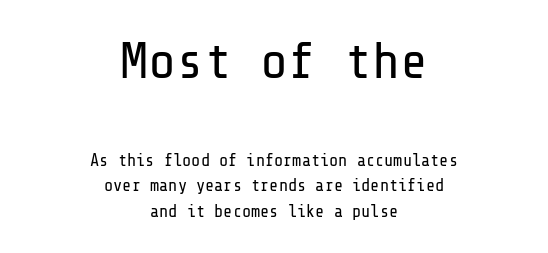
{"serif": "no", "italic": "no", "bold": "no", "weight": "regular", "width": "normal", "stroke_contrast": "low", "x_height": "medium", "underline": "no", "align": "center", "line_spacing": "normal", "line_spacing_ratio": 1.49, "letter_spacing": "normal", "letter_spacing_em": 0.0, "larger_block": "first", "size_ratio": 3.06, "glyph_px": 52}
